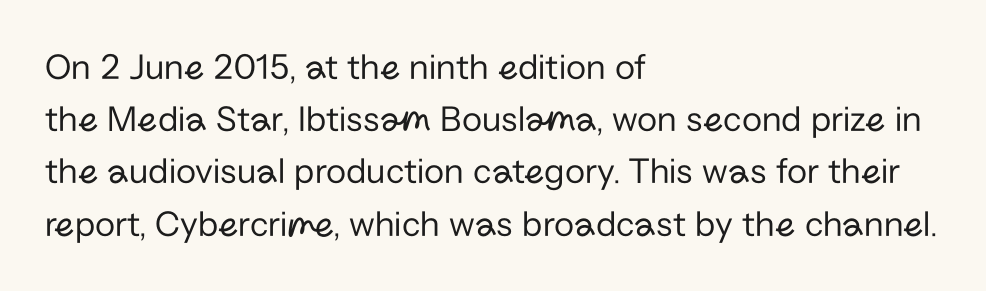
Q: Is the text bold? A: No.
Q: Is the text italic (slanted)? A: No, it is upright.
Q: Is the typeface a serif or a sans-serif typeface? A: Sans-serif.
Q: Is the text underlined? A: No.
Q: How is the paragraph aligned? A: Left-aligned.
Q: Is the spacing between letters normal or unusually wide? A: Normal.
Q: Is the spacing between lines tight, normal or loose? A: Normal.
Q: Width (condensed, normal, or wide)? A: Normal.
Q: Stroke contrast? A: Low.
Q: x-height? A: Medium.
Q: Monospaced? A: No.
